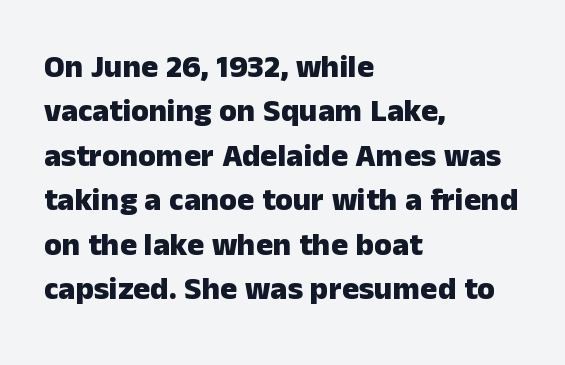
Nobody touched the tracking dial on this one. The letters advance in unequal steps, a hallmark of proportional type. Every character sits straight up, as roman type does. Thick stems and heavy bowls — unmistakably bold. The rows are spaced the way most documents space them. This rendering features lettering with no underline.
